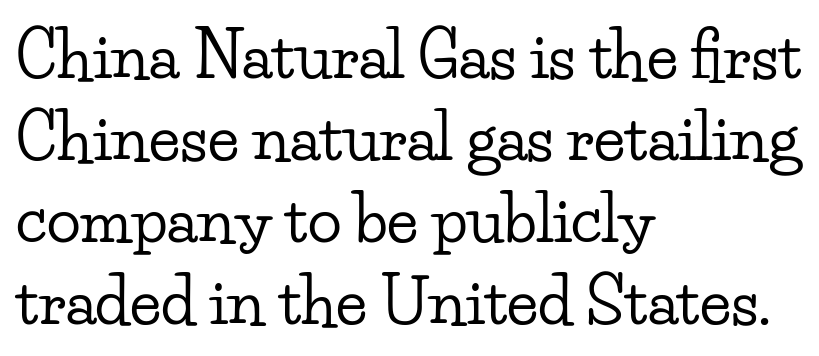
{"serif": "yes", "italic": "no", "width": "wide", "stroke_contrast": "low", "x_height": "small", "monospaced": "no", "underline": "no", "align": "left", "line_spacing": "normal", "line_spacing_ratio": 1.3, "letter_spacing": "normal", "letter_spacing_em": 0.0, "glyph_px": 63}
